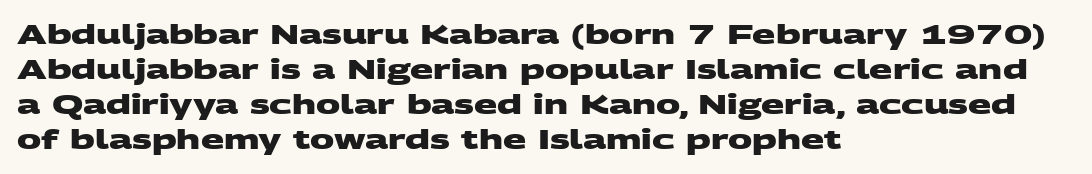
{"bold": "yes", "underline": "no", "align": "left", "line_spacing": "normal", "line_spacing_ratio": 1.3, "letter_spacing": "normal", "letter_spacing_em": 0.0, "glyph_px": 27}
